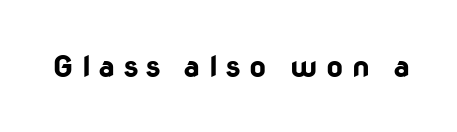
The image shows 30 px bold sans-serif type, upright; set unusually wide letter spacing (+0.28 em), not underlined; low stroke contrast and a medium x-height.
